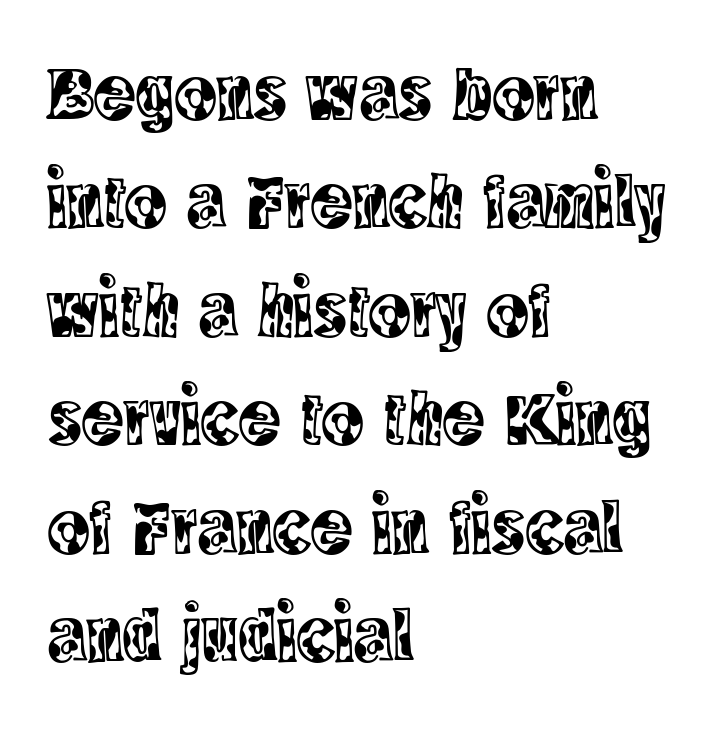
The image shows 78 px condensed serif type, upright; set left-aligned, normal line spacing (1.39x), normal letter spacing, not underlined; a large x-height.
